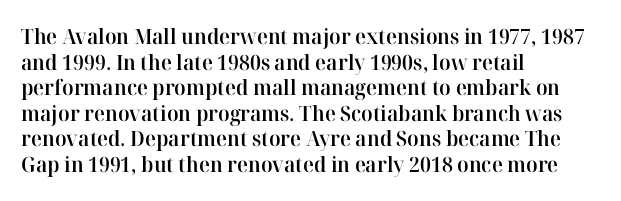
The image shows 21 px text type, upright; set left-aligned, line spacing 1.22x, normal letter spacing, not underlined.
